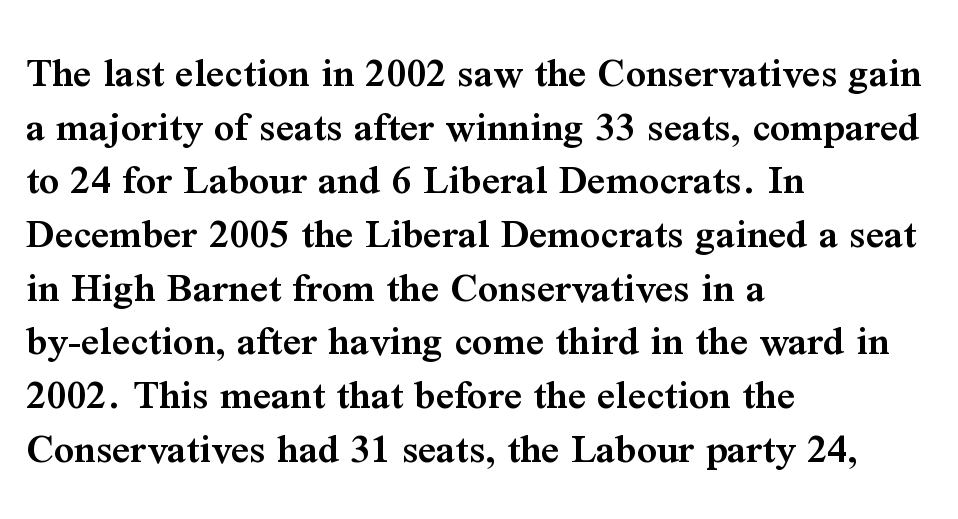
{"serif": "yes", "italic": "no", "bold": "semi", "weight": "semibold", "width": "normal", "stroke_contrast": "medium", "x_height": "medium", "monospaced": "no", "underline": "no", "align": "left", "line_spacing_ratio": 1.22, "letter_spacing": "normal", "letter_spacing_em": 0.0, "glyph_px": 44}
